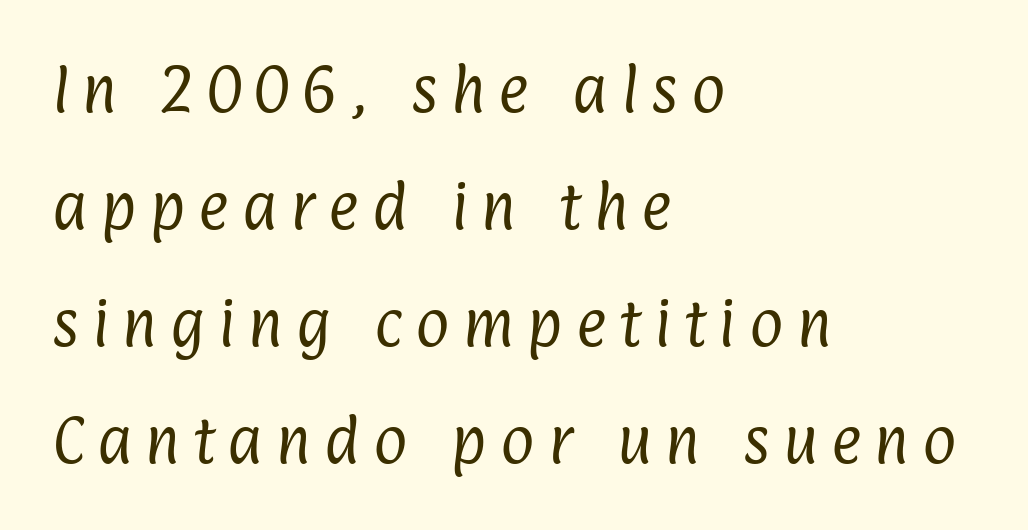
{"serif": "no", "bold": "no", "weight": "regular", "width": "condensed", "stroke_contrast": "low", "x_height": "medium", "monospaced": "no", "underline": "no", "align": "left", "line_spacing": "loose", "line_spacing_ratio": 2.25, "letter_spacing": "wide", "letter_spacing_em": 0.25, "glyph_px": 52}
